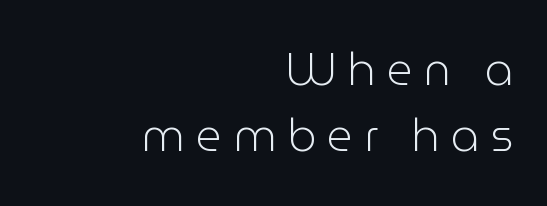
{"serif": "no", "italic": "no", "bold": "no", "weight": "light", "width": "normal", "stroke_contrast": "low", "x_height": "medium", "monospaced": "no", "underline": "no", "align": "right", "line_spacing": "normal", "line_spacing_ratio": 1.47, "letter_spacing": "wide", "letter_spacing_em": 0.24, "glyph_px": 45}
